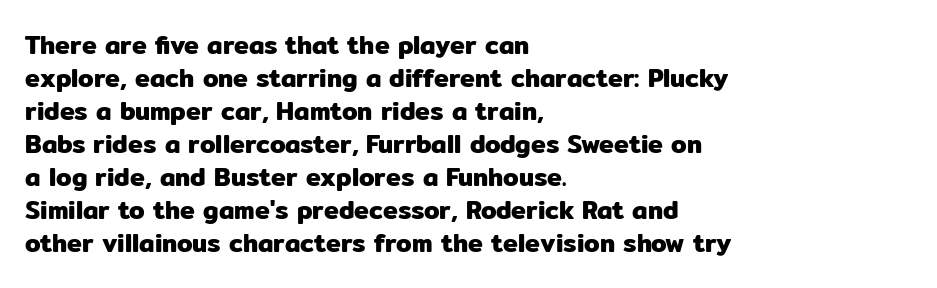
The image shows 25 px text type, upright; set left-aligned, normal line spacing (1.32x), normal letter spacing, not underlined.
